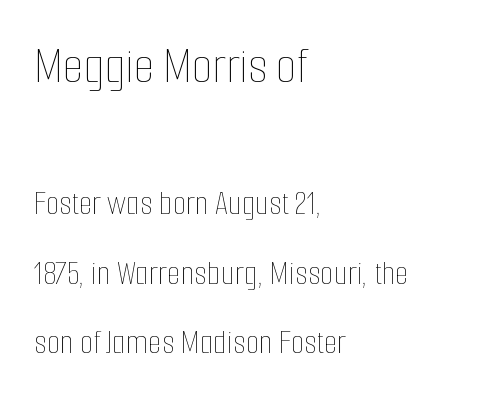
This block would shrink considerably if given ordinary leading; it's expanded now. The type sits square on the baseline with zero lean. Note the varied advance widths — an 'i' is clearly narrower than an 'm'. Compared with a typical body face, this is equally light or lighter still. No extra tracking has been applied to these lines.
